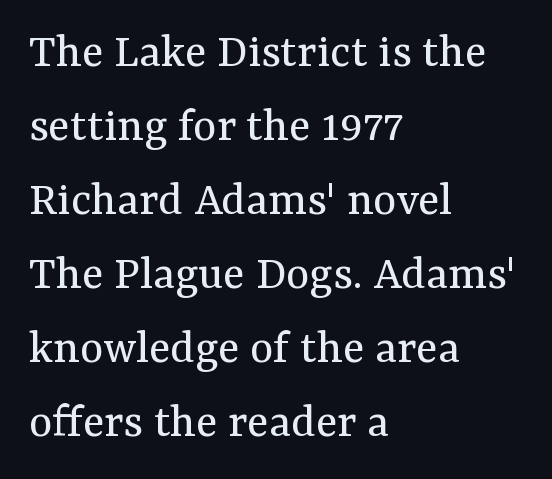
Baseline-to-baseline distance is the conventional proportion of letter height. The weight would be labelled regular, book, light, or lighter still. Reading down the block, your eye returns to a fixed left position each line. Varying glyph widths throughout — classic text-font behaviour. A typesetter would mark this as roman, not italic.
